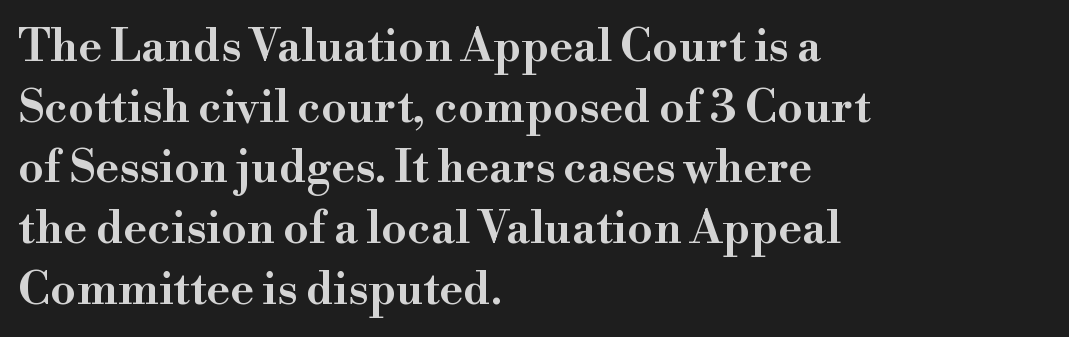
Is this a fixed-width face? No — the glyphs have proportional, varying widths. The sample has been set in demibold, a notch under bold. Standard letterfit; no display-style spreading of the glyphs. The compositor pushed each line to the left boundary. Underline: absent.
